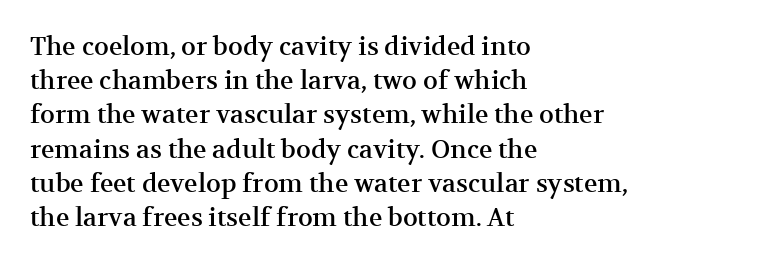
Q: Is the text italic (slanted)? A: No, it is upright.
Q: Is the text underlined? A: No.
Q: How is the paragraph aligned? A: Left-aligned.
Q: Is the spacing between letters normal or unusually wide? A: Normal.
Q: Is the spacing between lines tight, normal or loose? A: Normal.
